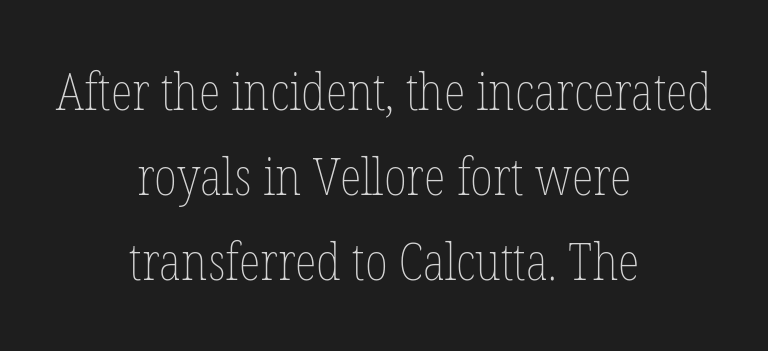
Q: Is the text bold? A: No.
Q: Is the text italic (slanted)? A: No, it is upright.
Q: Is the text underlined? A: No.
Q: How is the paragraph aligned? A: Centered.
Q: Is the spacing between letters normal or unusually wide? A: Normal.
Q: Is the spacing between lines tight, normal or loose? A: Normal.
Q: Width (condensed, normal, or wide)? A: Condensed.
Q: Stroke contrast? A: Low.
Q: x-height? A: Medium.
Q: Monospaced? A: No.
